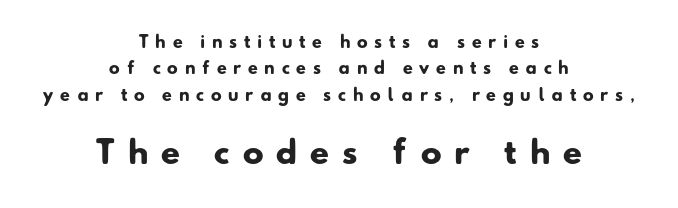
{"serif": "no", "bold": "yes", "weight": "heavy", "width": "normal", "stroke_contrast": "low", "x_height": "small", "monospaced": "no", "underline": "no", "align": "center", "line_spacing": "normal", "line_spacing_ratio": 1.65, "letter_spacing": "wide", "letter_spacing_em": 0.42, "larger_block": "second", "size_ratio": 1.94, "glyph_px": 31}
